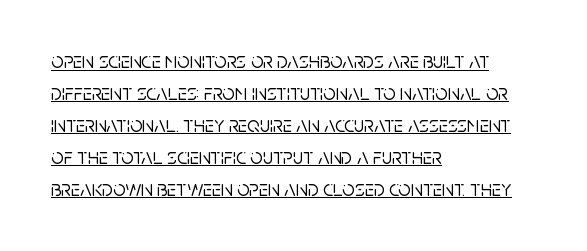
The letters sit at their default tracking, neither squeezed nor spread. These lines are set flush left with a ragged right edge. This block has exactly the height ordinary leading produces. Posture: upright roman. Quick note: underline on.
